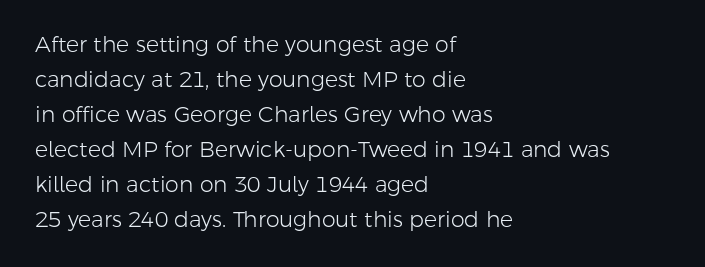
Q: Is the text bold? A: No.
Q: Is the text italic (slanted)? A: No, it is upright.
Q: Is the text underlined? A: No.
Q: How is the paragraph aligned? A: Left-aligned.
Q: Is the spacing between letters normal or unusually wide? A: Normal.
Q: Is the spacing between lines tight, normal or loose? A: Normal.
